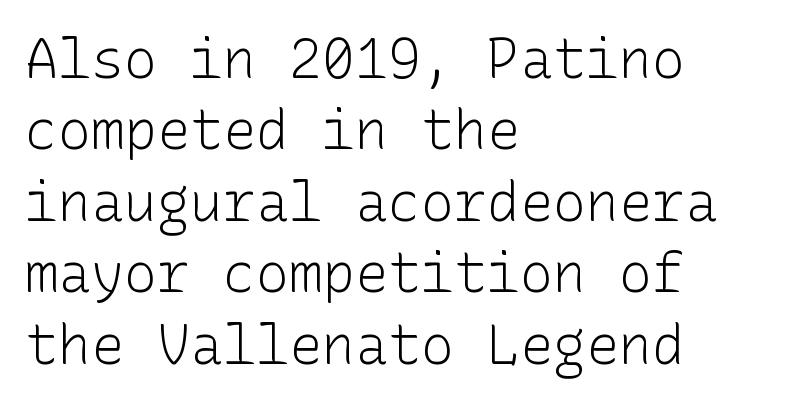
{"serif": "no", "italic": "no", "bold": "no", "weight": "light", "width": "normal", "stroke_contrast": "low", "x_height": "medium", "underline": "no", "align": "left", "line_spacing": "normal", "line_spacing_ratio": 1.3, "letter_spacing": "normal", "letter_spacing_em": 0.0, "glyph_px": 55}
